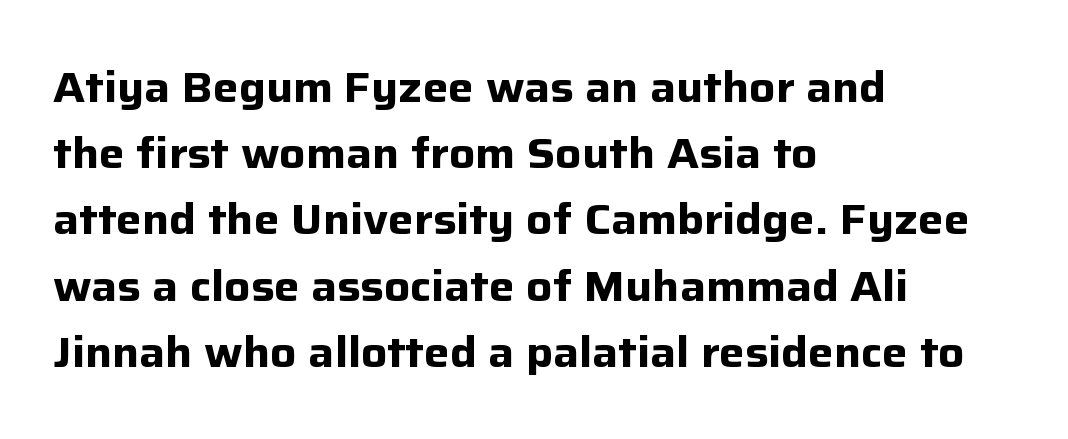
This sample uses plain, unmodified letter spacing. Short and long lines alike share a common starting point at left. Is the type bold? Yes — the strokes are clearly thick and heavy. If you measured baseline to baseline, you'd find a middling distance. Every character sits straight up, as roman type does. The words here are not underlined.
